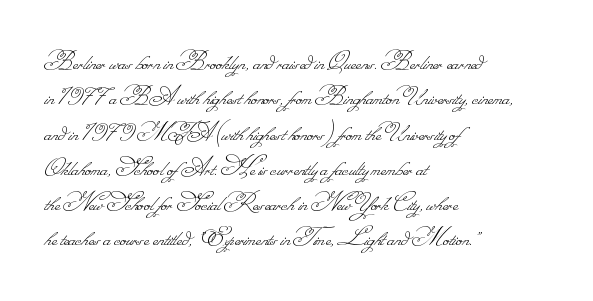
The image shows 28 px thin type; set left-aligned, normal line spacing (1.26x), normal letter spacing, not underlined; low stroke contrast.
